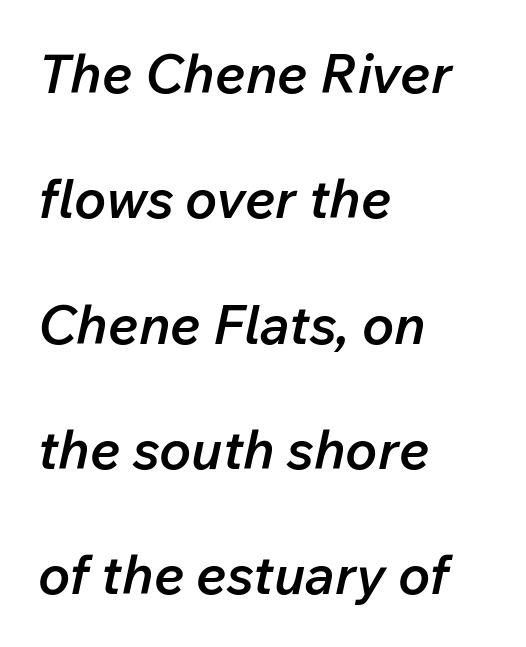
{"italic": "yes", "lean": "right", "slant_degrees": 12, "bold": "semi", "weight": "semibold", "width": "normal", "stroke_contrast": "low", "x_height": "medium", "monospaced": "no", "underline": "no", "align": "left", "line_spacing": "loose", "line_spacing_ratio": 2.32, "letter_spacing": "normal", "letter_spacing_em": 0.0, "glyph_px": 54}
